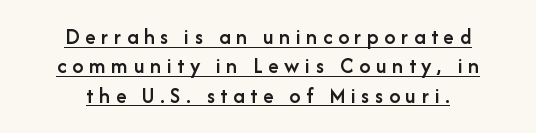
The lines sit at an ordinary, default distance from one another. Underline: present. Caption: multi-line text, centered on the measure. The type is letterspaced generously, with wide tracking. I'd describe the lettering as semibold — firm but not a full bold. The lettering holds an erect, upright posture throughout.
